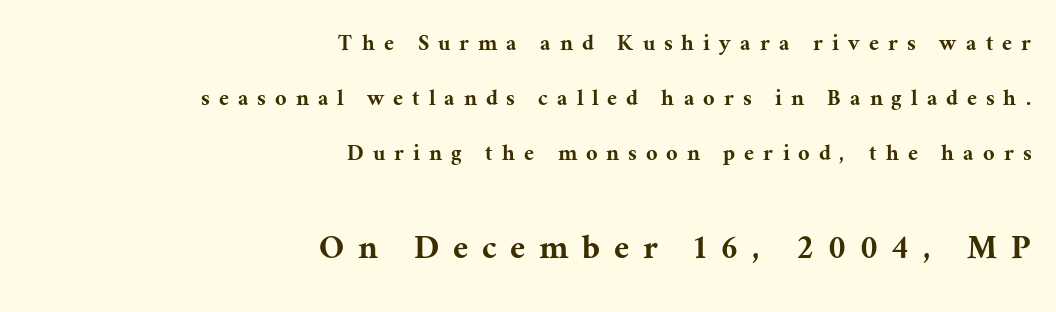
{"serif": "yes", "italic": "no", "width": "normal", "stroke_contrast": "medium", "x_height": "medium", "monospaced": "no", "underline": "no", "align": "right", "line_spacing": "loose", "line_spacing_ratio": 2.2, "letter_spacing": "wide", "letter_spacing_em": 0.38, "larger_block": "second", "size_ratio": 1.52, "glyph_px": 38}
